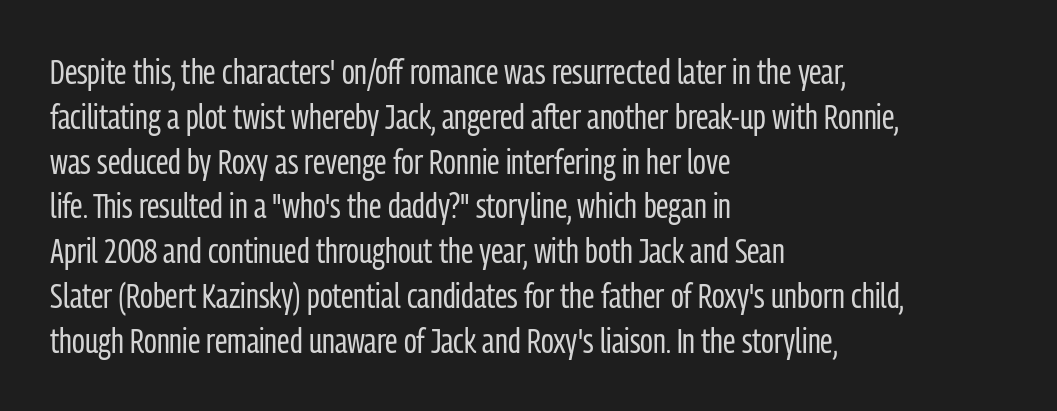
{"serif": "no", "italic": "no", "bold": "no", "weight": "regular", "width": "condensed", "stroke_contrast": "low", "x_height": "medium", "monospaced": "no", "underline": "no", "align": "left", "line_spacing": "normal", "line_spacing_ratio": 1.28, "letter_spacing": "normal", "letter_spacing_em": 0.0, "glyph_px": 35}
